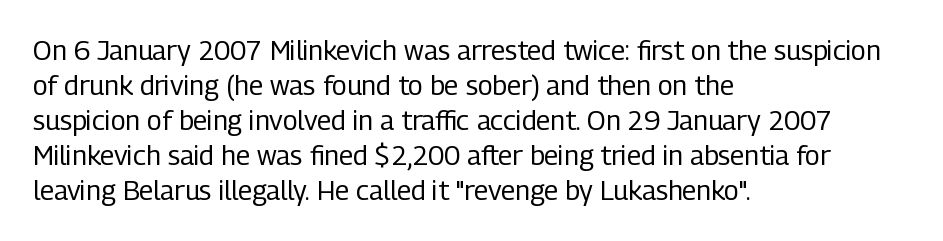
The image shows 27 px text type, upright; set left-aligned, normal line spacing (1.3x), normal letter spacing, not underlined.
